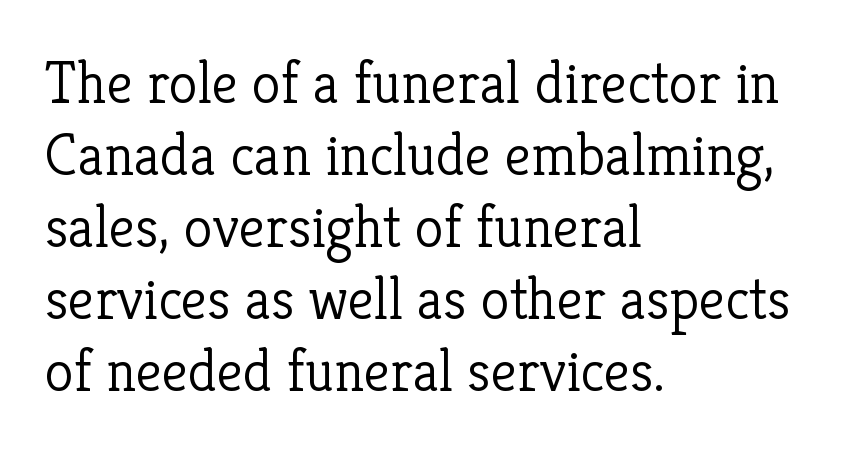
Q: Is the text bold? A: No.
Q: Is the text italic (slanted)? A: No, it is upright.
Q: Is the typeface a serif or a sans-serif typeface? A: Serif.
Q: Is the text underlined? A: No.
Q: How is the paragraph aligned? A: Left-aligned.
Q: Is the spacing between letters normal or unusually wide? A: Normal.
Q: Width (condensed, normal, or wide)? A: Normal.
Q: Stroke contrast? A: Low.
Q: x-height? A: Medium.
Q: Monospaced? A: No.
